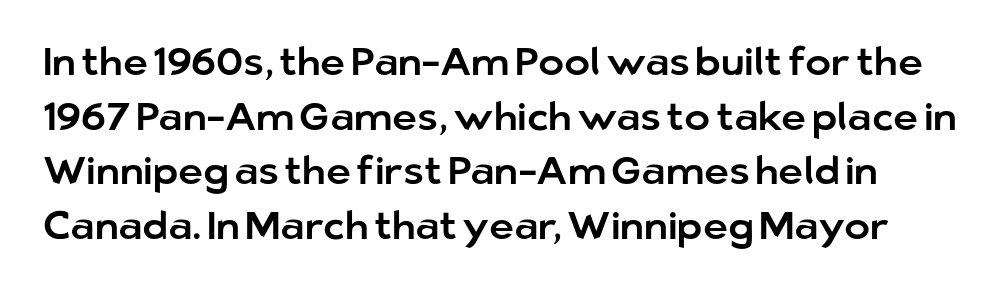
{"serif": "no", "italic": "no", "width": "normal", "stroke_contrast": "low", "x_height": "medium", "monospaced": "no", "underline": "no", "line_spacing": "normal", "line_spacing_ratio": 1.4, "letter_spacing": "normal", "letter_spacing_em": 0.0, "glyph_px": 39}
